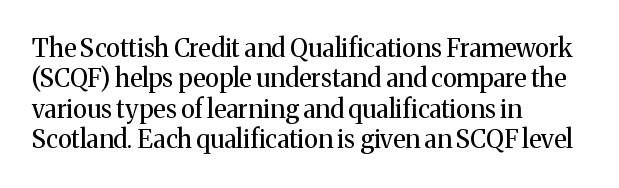
{"italic": "no", "bold": "no", "underline": "no", "align": "left", "line_spacing_ratio": 1.22, "letter_spacing": "normal", "letter_spacing_em": 0.0, "glyph_px": 25}
